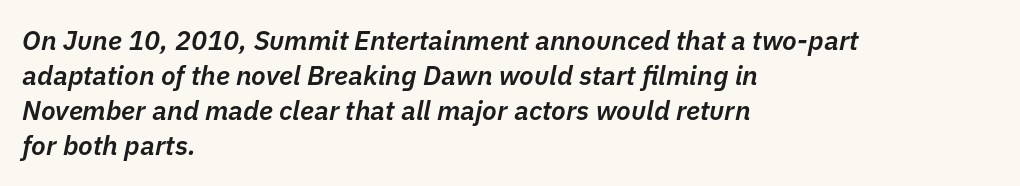
Caption: standard tracking, unaltered. Rendered with sloped, italic letterforms. Is the block centered? No — it sits flush against the left margin. Regular leading. Each glyph is drawn with semibold strokes, heavier than normal yet not fully bold.
